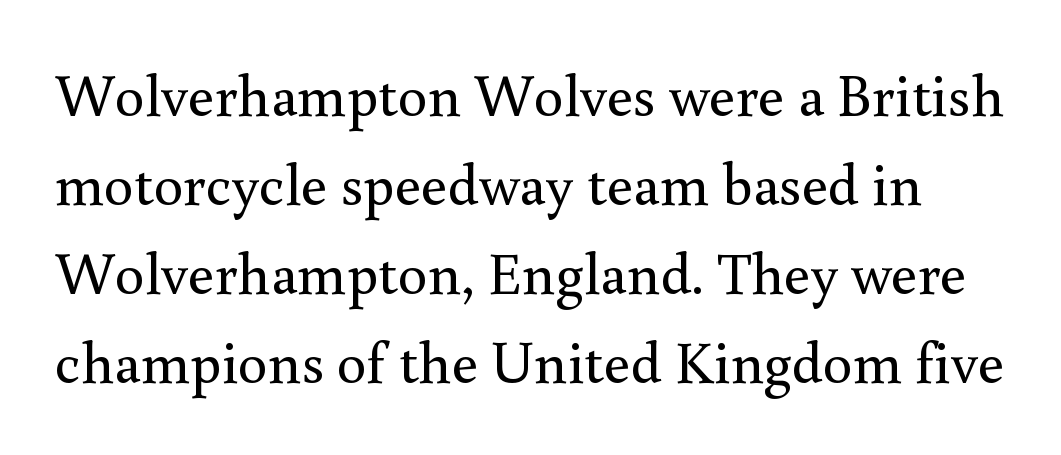
Q: Is the text bold? A: No.
Q: Is the text italic (slanted)? A: No, it is upright.
Q: Is the typeface a serif or a sans-serif typeface? A: Serif.
Q: Is the text underlined? A: No.
Q: Is the spacing between letters normal or unusually wide? A: Normal.
Q: Is the spacing between lines tight, normal or loose? A: Normal.
Q: Width (condensed, normal, or wide)? A: Normal.
Q: x-height? A: Small.
Q: Monospaced? A: No.
